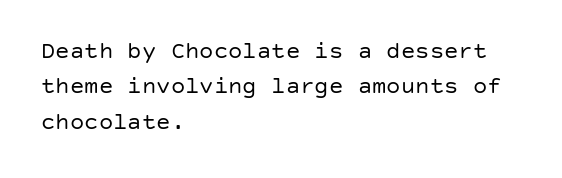
{"italic": "no", "bold": "no", "underline": "no", "align": "left", "line_spacing": "normal", "line_spacing_ratio": 1.47, "letter_spacing": "normal", "letter_spacing_em": 0.0, "glyph_px": 24}
